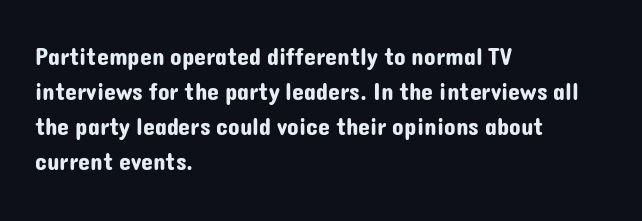
{"italic": "no", "underline": "no", "align": "left", "line_spacing": "normal", "line_spacing_ratio": 1.46, "letter_spacing": "normal", "letter_spacing_em": 0.0, "glyph_px": 24}
